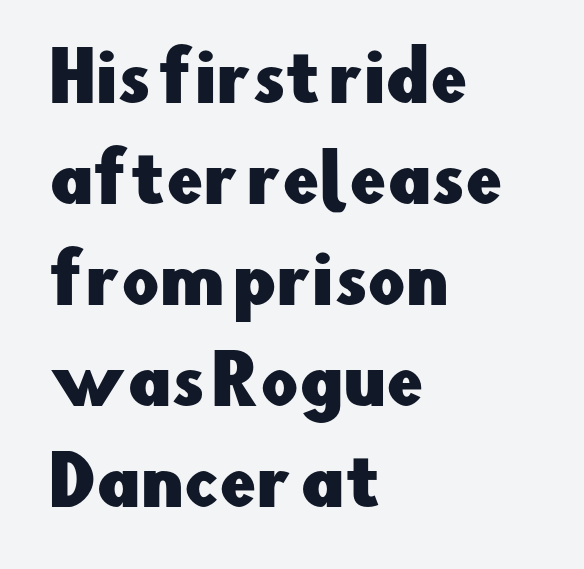
Q: Is the text italic (slanted)? A: No, it is upright.
Q: Is the typeface a serif or a sans-serif typeface? A: Sans-serif.
Q: Is the text underlined? A: No.
Q: How is the paragraph aligned? A: Left-aligned.
Q: Is the spacing between letters normal or unusually wide? A: Normal.
Q: Is the spacing between lines tight, normal or loose? A: Normal.
Q: Width (condensed, normal, or wide)? A: Normal.
Q: Stroke contrast? A: Low.
Q: x-height? A: Small.
Q: Monospaced? A: No.
